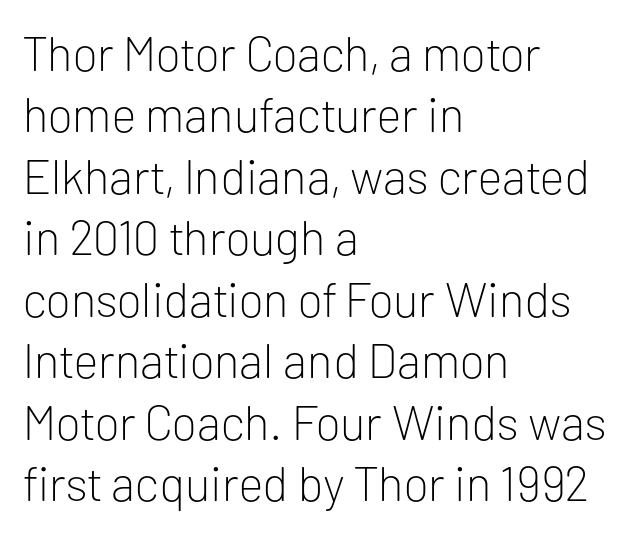
If you measured baseline to baseline, you'd find a middling distance. Posture: vertical. Think standard paragraph weight, or any step lighter than that. Layout note: lines flush left.
